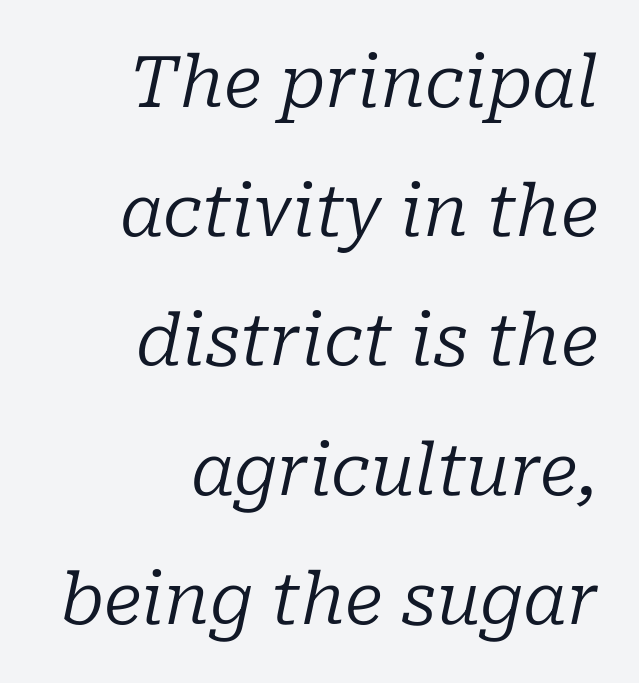
The image shows 71 px regular-weight serif type, italic (leaning right); set right-aligned, line spacing 1.82x, normal letter spacing, not underlined; low stroke contrast and a medium x-height.
